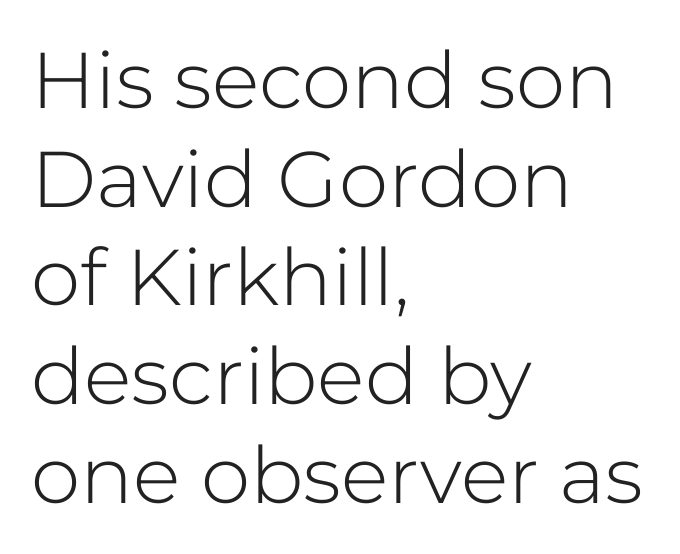
Do the characters align in a grid? No, the font is proportional. The rendering anchors every line to the left-hand side. Is the stroke heavy? The answer is a plain regular-or-lighter. This sample uses a sans-serif face. A bare baseline throughout the passage. Do the letters lean? They stand straight.
